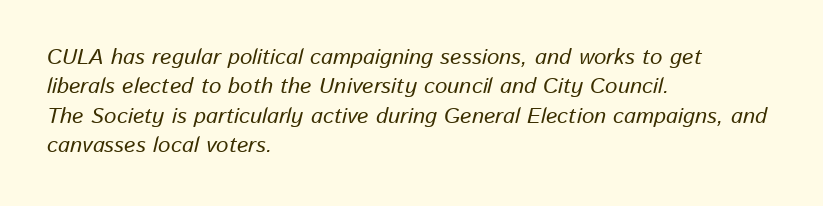
A student would call this left alignment; a typographer would say flush left, rag right. Only glyphs here, with clear space below each row. A typesetter would call this zero additional tracking. Line spacing here is normal. Rendered with sloped, italic letterforms.
